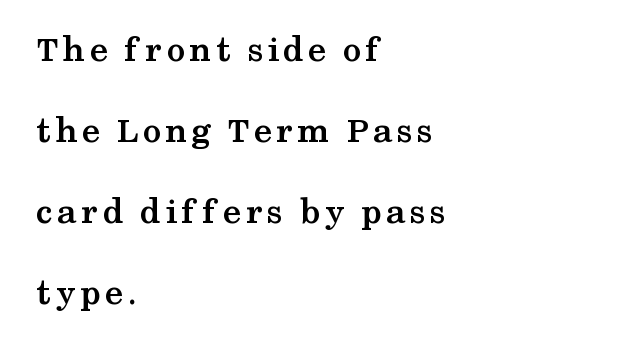
The image shows 37 px semibold, wide serif type, upright; set left-aligned, loose line spacing (2.19x), not underlined; medium stroke contrast and a medium x-height.
